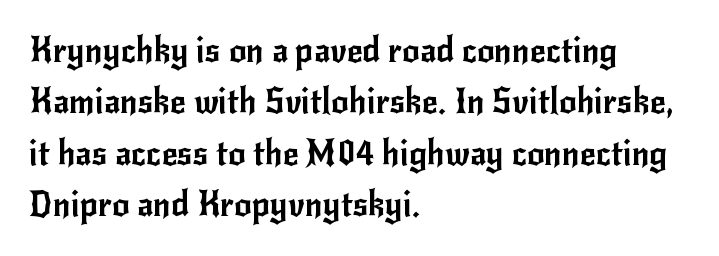
Line beginnings align vertically; line endings do not. Each new line begins a customary step beneath the previous one. The passage shown is not underscored anywhere. This sample uses plain, unmodified letter spacing. The font family rendered here belongs to the sans-serif group. The rendering uses natural spacing where letterforms have individual widths.
